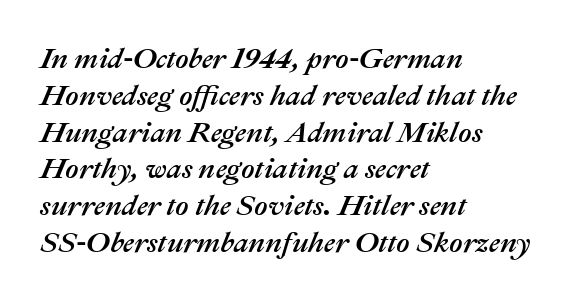
{"italic": "yes", "lean": "right", "slant_degrees": 22, "width": "normal", "stroke_contrast": "medium", "x_height": "medium", "monospaced": "no", "underline": "no", "align": "left", "line_spacing": "normal", "line_spacing_ratio": 1.27, "letter_spacing": "normal", "letter_spacing_em": 0.0, "glyph_px": 29}
